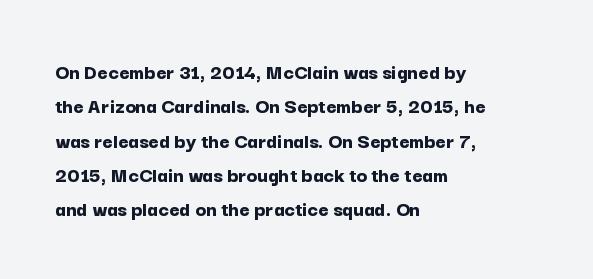
{"italic": "no", "bold": "yes", "underline": "no", "align": "left", "line_spacing": "normal", "line_spacing_ratio": 1.56, "letter_spacing": "normal", "letter_spacing_em": 0.0, "glyph_px": 22}
